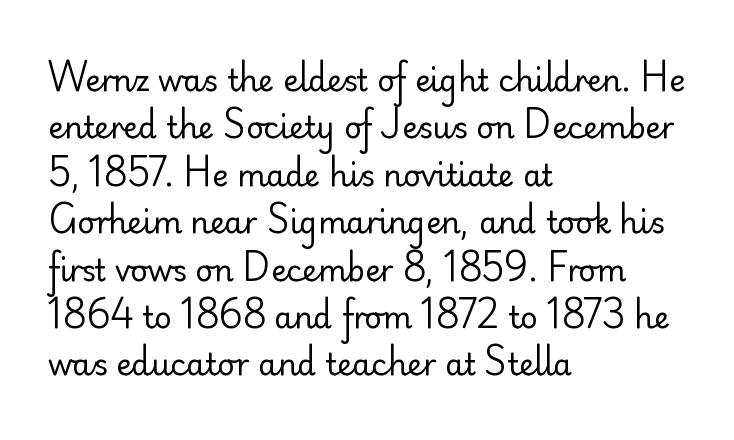
The image shows 30 px regular-weight sans-serif type, upright; set left-aligned, normal line spacing (1.58x), normal letter spacing, not underlined; low stroke contrast and a small x-height.
